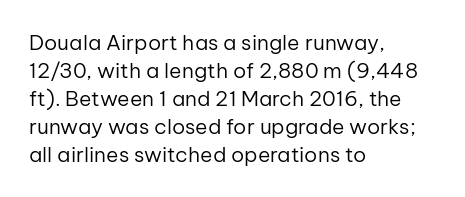
Q: Is the text bold? A: No.
Q: Is the text italic (slanted)? A: No, it is upright.
Q: Is the text underlined? A: No.
Q: How is the paragraph aligned? A: Left-aligned.
Q: Is the spacing between letters normal or unusually wide? A: Normal.
Q: Is the spacing between lines tight, normal or loose? A: Normal.
